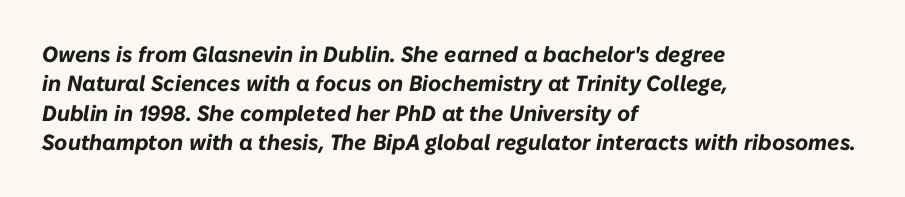
Q: Is the text bold? A: Yes.
Q: Is the text italic (slanted)? A: Yes, it leans right by about 10 degrees.
Q: Is the text underlined? A: No.
Q: How is the paragraph aligned? A: Left-aligned.
Q: Is the spacing between letters normal or unusually wide? A: Normal.
Q: Is the spacing between lines tight, normal or loose? A: Normal.
